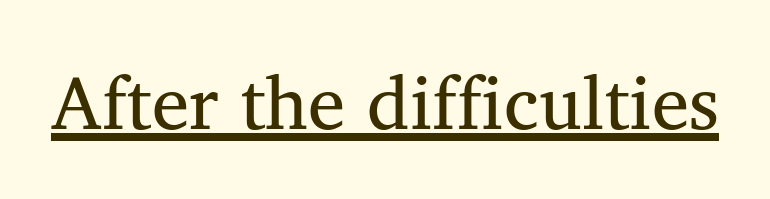
{"serif": "yes", "width": "normal", "stroke_contrast": "medium", "x_height": "medium", "monospaced": "no", "underline": "yes", "letter_spacing": "normal", "letter_spacing_em": 0.0, "glyph_px": 75}
